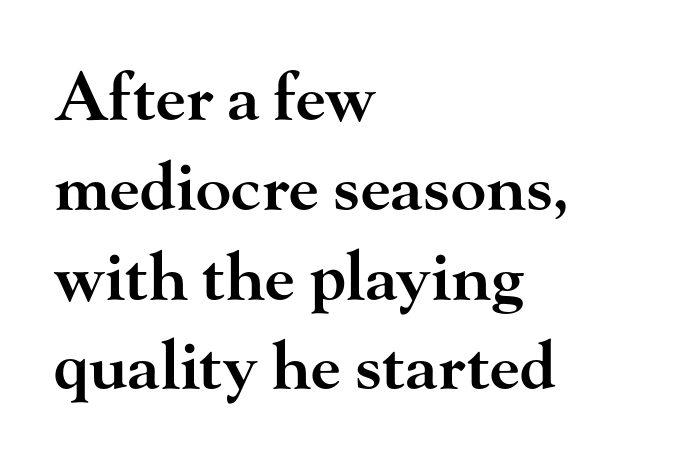
Q: Is the text bold? A: Semi-bold.
Q: Is the text italic (slanted)? A: No, it is upright.
Q: Is the typeface a serif or a sans-serif typeface? A: Serif.
Q: Is the text underlined? A: No.
Q: How is the paragraph aligned? A: Left-aligned.
Q: Is the spacing between letters normal or unusually wide? A: Normal.
Q: Is the spacing between lines tight, normal or loose? A: Normal.
Q: Width (condensed, normal, or wide)? A: Wide.
Q: Stroke contrast? A: High.
Q: x-height? A: Small.
Q: Monospaced? A: No.
